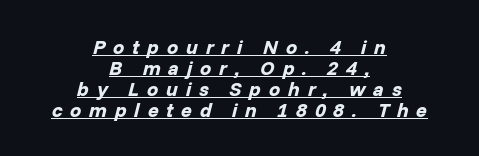
The typesetter has applied underlining to the passage shown. The letters are bold, with thick, heavy strokes. The block of text is dense from top to bottom, with scant space between rows. Alignment: centered. The whole block is typeset with a tilt. Letter spacing: wide.
